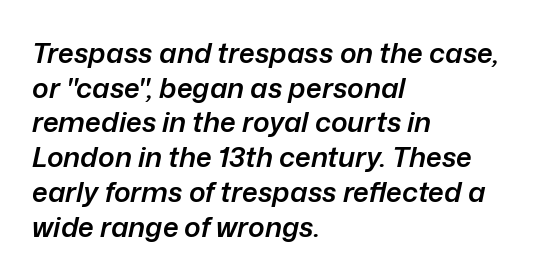
Nothing unusual about the tracking: characters are spaced as the font intends. This is the in-between weight designers call semibold or demi. The face used here is proportionally spaced, like ordinary book or web type. Yep, that's italic — everything's leaning. Check under the words: just untouched page. These lines are set flush left with a ragged right edge.
